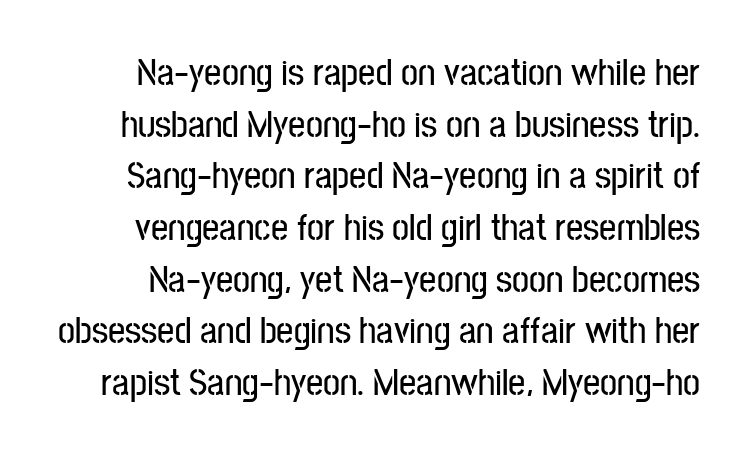
A clean baseline with only descenders dipping below it. A typesetter would call this leading conventional body-copy spacing. Caption: standard tracking, unaltered. The font family rendered here belongs to the sans-serif group. Character widths vary here, with narrow letters taking less room than wide ones. The letters stand upright; this is a roman face.
